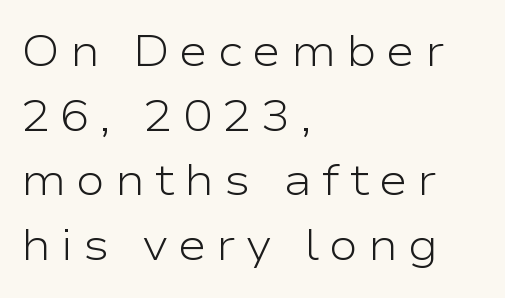
The image shows 44 px light, wide sans-serif type, upright; set left-aligned, normal line spacing (1.47x), unusually wide letter spacing (+0.22 em), not underlined; low stroke contrast and a medium x-height.
